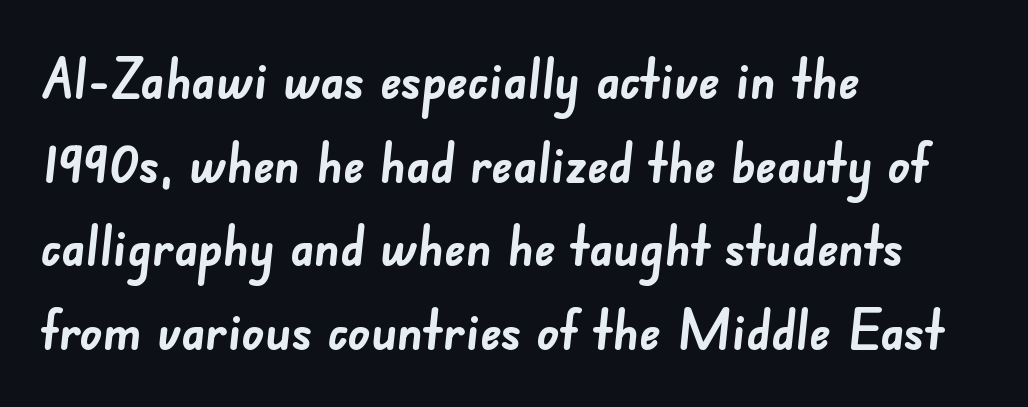
Q: Is the text bold? A: Yes.
Q: Is the typeface a serif or a sans-serif typeface? A: Sans-serif.
Q: Is the text underlined? A: No.
Q: How is the paragraph aligned? A: Left-aligned.
Q: Is the spacing between letters normal or unusually wide? A: Normal.
Q: Is the spacing between lines tight, normal or loose? A: Normal.
Q: Width (condensed, normal, or wide)? A: Normal.
Q: Stroke contrast? A: Low.
Q: x-height? A: Small.
Q: Monospaced? A: No.
